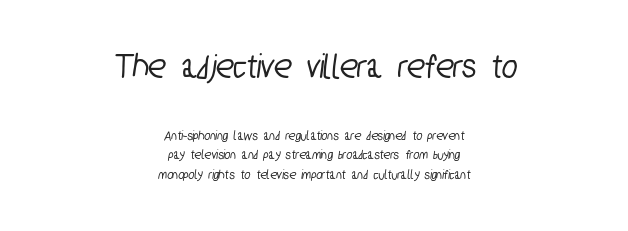
The image shows 36 px condensed sans-serif type; set centered, normal line spacing (1.39x), normal letter spacing, not underlined; the first (top) block is 2.57x larger; low stroke contrast and a medium x-height.
